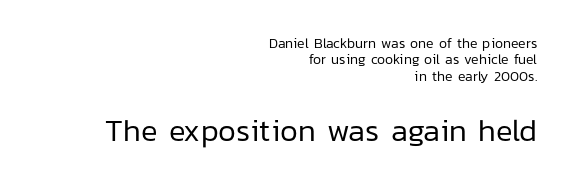
Is this a fixed-width face? No — the glyphs have proportional, varying widths. No italicization has been applied; the sample stays upright. Heaviness? Minimal to ordinary, like unemphasized prose. Serif or sans? Sans — the stroke terminals are bare.
